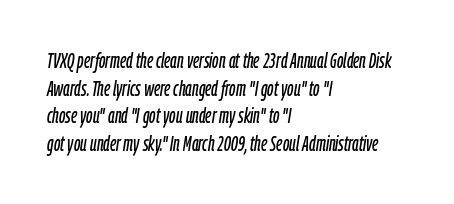
Q: Is the text italic (slanted)? A: Yes, it leans right by about 9 degrees.
Q: Is the text underlined? A: No.
Q: How is the paragraph aligned? A: Left-aligned.
Q: Is the spacing between letters normal or unusually wide? A: Normal.
Q: Is the spacing between lines tight, normal or loose? A: Normal.
